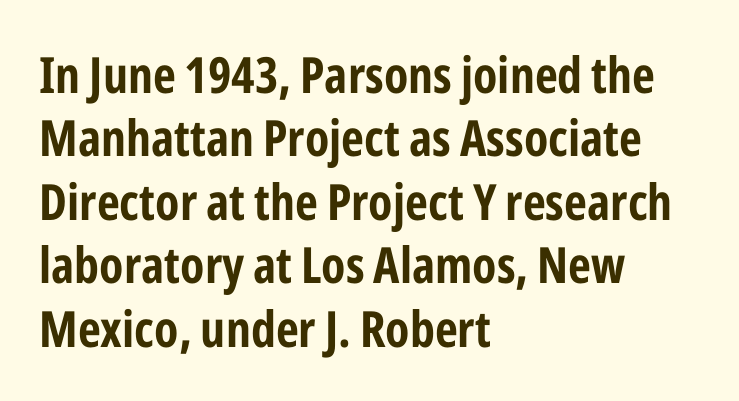
{"serif": "no", "italic": "no", "bold": "yes", "weight": "bold", "width": "condensed", "stroke_contrast": "low", "x_height": "medium", "monospaced": "no", "underline": "no", "align": "left", "line_spacing": "normal", "line_spacing_ratio": 1.27, "letter_spacing": "normal", "letter_spacing_em": 0.0, "glyph_px": 50}
